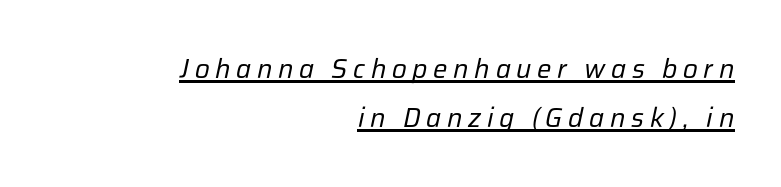
The image shows 27 px text type, italic (leaning right); set right-aligned, line spacing 1.82x, unusually wide letter spacing (+0.21 em), underlined.
